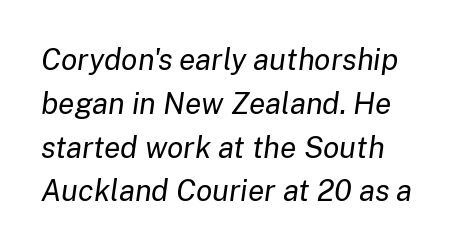
The specimen omits any rule beneath the text block's lines. The strokes are not fattened; the text isn't bold. The lines in this sample share a left origin and differ only in where they stop. Leading: standard. The face used here is proportionally spaced, like ordinary book or web type. The passage shown leans; its letterforms are oblique.
